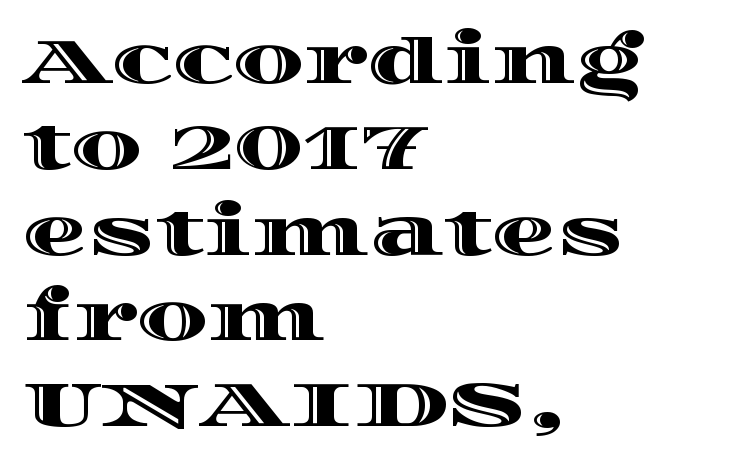
The passage shown is typed in a proportional face where columns would drift. Glyph-to-glyph distance matches everyday printed text. The baseline area is clear. Nope, not italic — everything's standing straight. These lines are set flush left with a ragged right edge. What's the leading like? Ordinary, nothing unusual.
